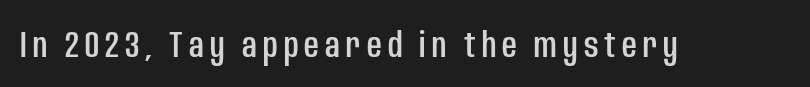
The image shows 36 px condensed sans-serif type, upright; set not underlined; low stroke contrast and a large x-height.
